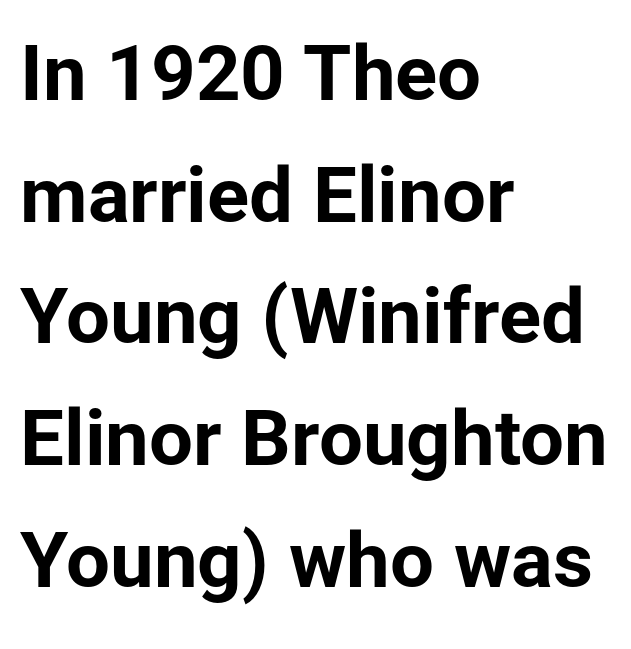
Q: Is the text bold? A: Yes.
Q: Is the text italic (slanted)? A: No, it is upright.
Q: Is the typeface a serif or a sans-serif typeface? A: Sans-serif.
Q: Is the text underlined? A: No.
Q: How is the paragraph aligned? A: Left-aligned.
Q: Is the spacing between letters normal or unusually wide? A: Normal.
Q: Is the spacing between lines tight, normal or loose? A: Normal.
Q: Width (condensed, normal, or wide)? A: Normal.
Q: Stroke contrast? A: Low.
Q: x-height? A: Medium.
Q: Monospaced? A: No.
